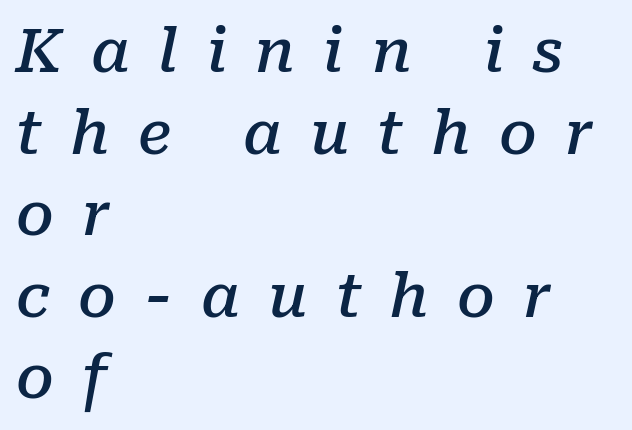
The image shows 60 px semibold serif type, italic (leaning right); set left-aligned, normal line spacing (1.36x), unusually wide letter spacing (+0.47 em), not underlined; low stroke contrast and a medium x-height.
